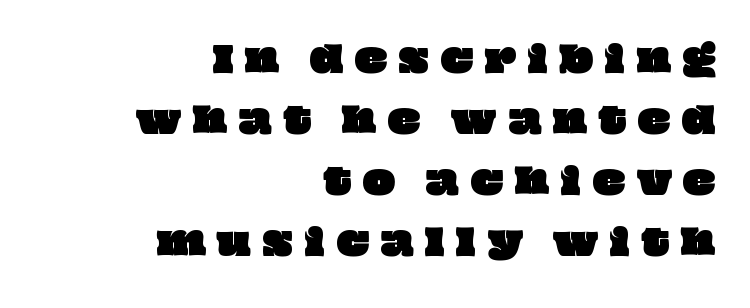
The image shows 34 px wide type; set right-aligned, line spacing 1.79x, unusually wide letter spacing (+0.34 em), not underlined; low stroke contrast and a large x-height.
